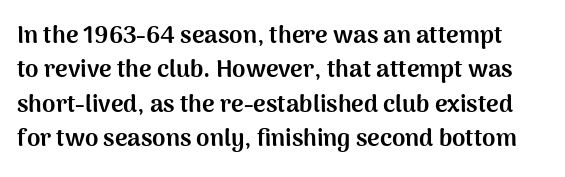
The passage shown has conventional tracking throughout. Any mark beneath the type? The region is blank. It's the straight-up-and-down kind of type. The vertical gap from one line to the next is medium.
